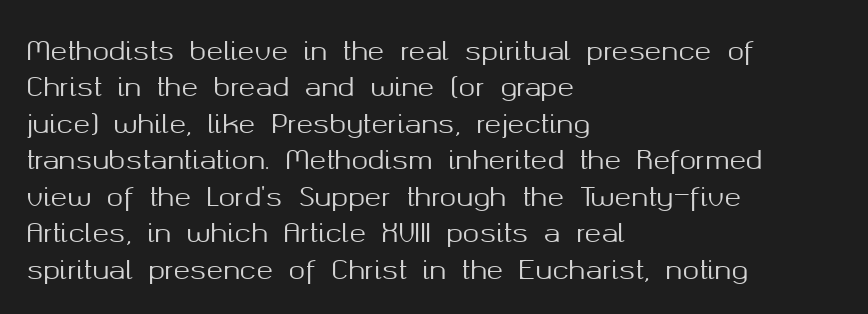
Q: Is the text italic (slanted)? A: No, it is upright.
Q: Is the text underlined? A: No.
Q: How is the paragraph aligned? A: Left-aligned.
Q: Is the spacing between letters normal or unusually wide? A: Normal.
Q: Is the spacing between lines tight, normal or loose? A: Normal.
